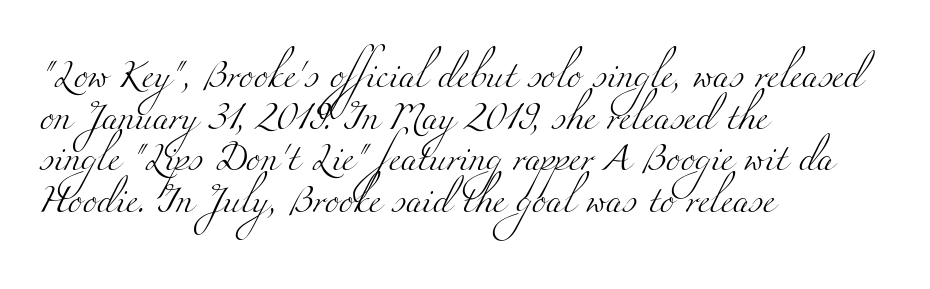
{"bold": "no", "underline": "no", "align": "left", "line_spacing": "normal", "line_spacing_ratio": 1.54, "letter_spacing": "normal", "letter_spacing_em": 0.0, "glyph_px": 27}
